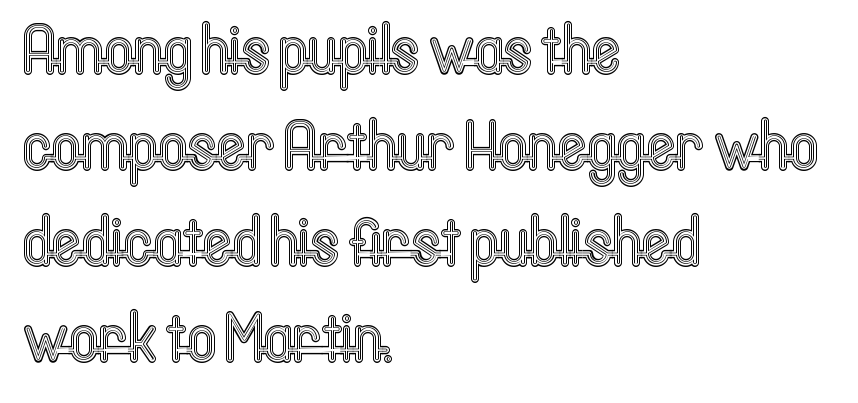
{"italic": "no", "width": "condensed", "x_height": "medium", "monospaced": "no", "underline": "no", "align": "left", "line_spacing": "normal", "line_spacing_ratio": 1.37, "letter_spacing": "normal", "letter_spacing_em": 0.0, "glyph_px": 70}
